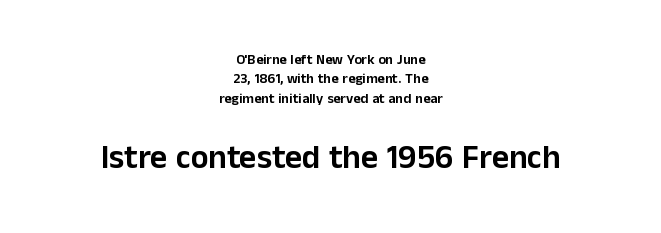
{"serif": "no", "italic": "no", "width": "normal", "stroke_contrast": "low", "x_height": "medium", "monospaced": "no", "underline": "no", "align": "center", "line_spacing": "normal", "line_spacing_ratio": 1.39, "letter_spacing": "normal", "letter_spacing_em": 0.0, "larger_block": "second", "size_ratio": 2.36, "glyph_px": 33}
